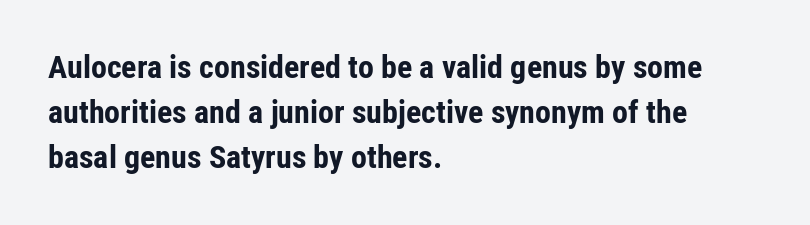
The image shows 32 px bold, condensed sans-serif type, upright; set left-aligned, normal line spacing (1.41x), normal letter spacing, not underlined; low stroke contrast and a medium x-height.
